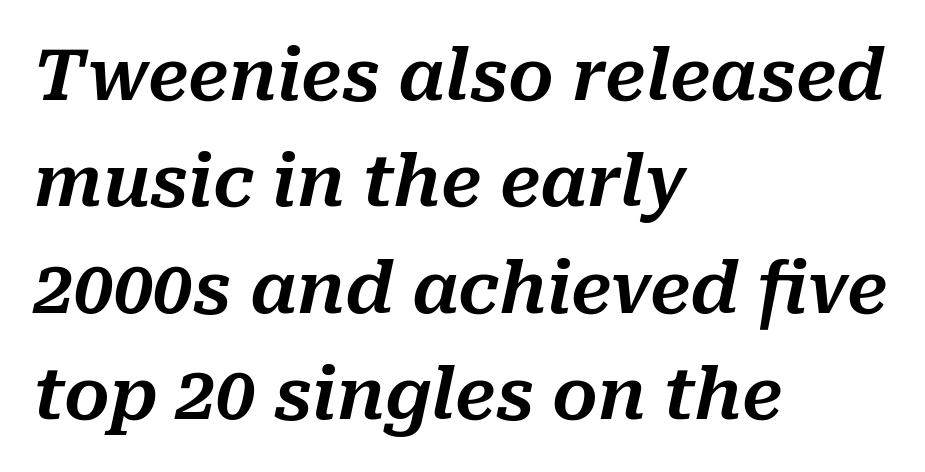
{"italic": "yes", "lean": "right", "slant_degrees": 10, "width": "normal", "stroke_contrast": "medium", "x_height": "medium", "monospaced": "no", "underline": "no", "align": "left", "line_spacing": "normal", "line_spacing_ratio": 1.5, "letter_spacing": "normal", "letter_spacing_em": 0.0, "glyph_px": 71}
